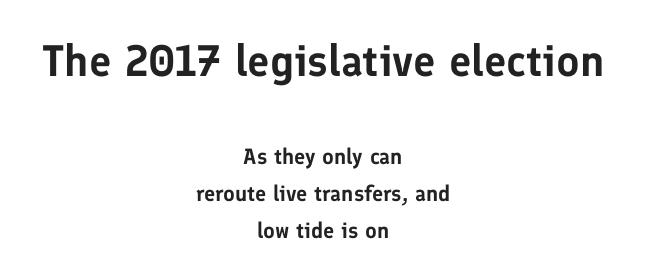
The image shows 44 px sans-serif type, upright; set centered, normal line spacing (1.68x), normal letter spacing, not underlined; the first (top) block is 2.0x larger; low stroke contrast and a medium x-height.
